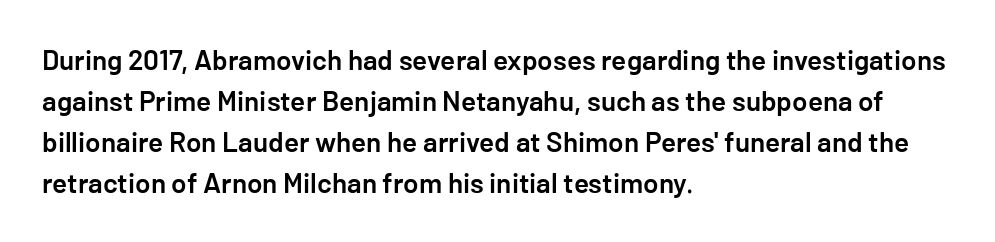
Stroke terminals: plain, sans-serif. Is the letter spacing exaggerated? No — it looks like the ordinary default. The glyphs have the mass of a demibold cut, below bold. Style check: upright. The passage shown is not underscored anywhere. The setting favours the left margin, as ordinary paragraphs usually do.
